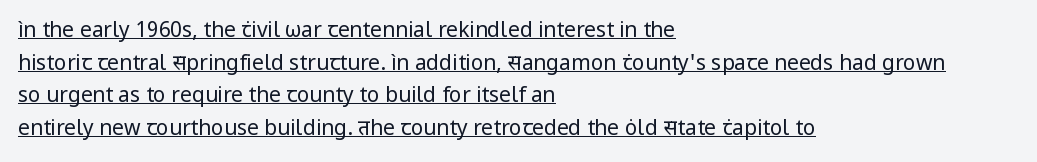
{"italic": "no", "bold": "no", "underline": "yes", "align": "left", "line_spacing": "normal", "line_spacing_ratio": 1.55, "letter_spacing": "normal", "letter_spacing_em": 0.0, "glyph_px": 21}
